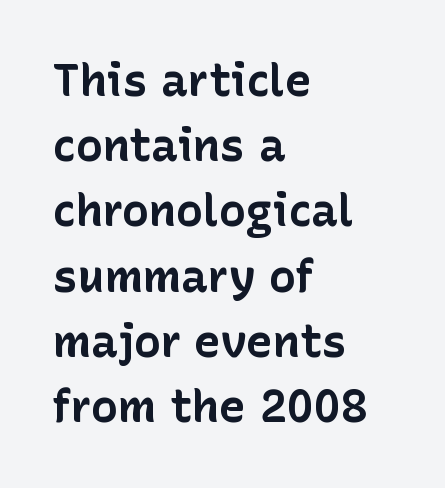
This sample uses an upright cut, with every glyph sitting square on the baseline. Honestly, the row spacing looks completely unremarkable. The line texture is even and compact thanks to regular tracking. This sample uses a sans-serif face.
